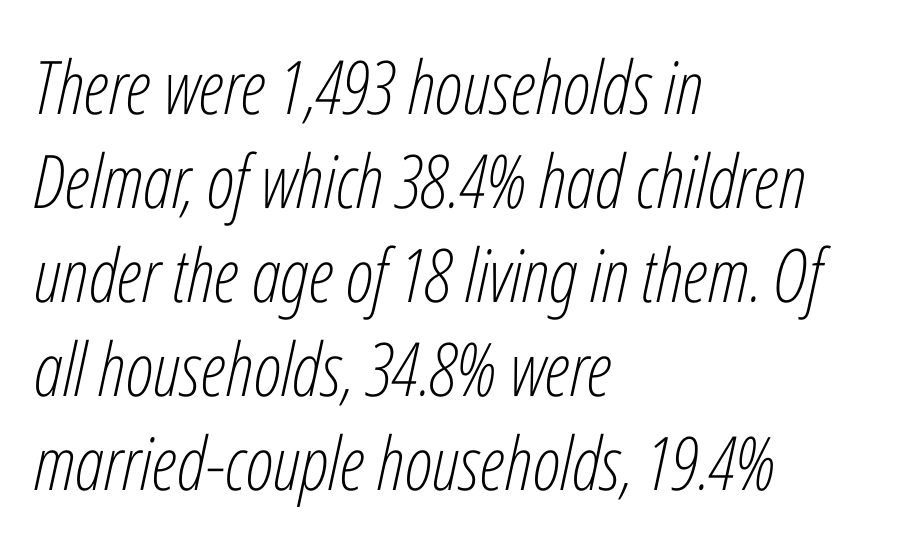
{"italic": "yes", "lean": "right", "slant_degrees": 12, "bold": "no", "weight": "light", "width": "condensed", "stroke_contrast": "low", "x_height": "medium", "monospaced": "no", "underline": "no", "align": "left", "line_spacing": "normal", "line_spacing_ratio": 1.27, "letter_spacing": "normal", "letter_spacing_em": 0.0, "glyph_px": 74}
